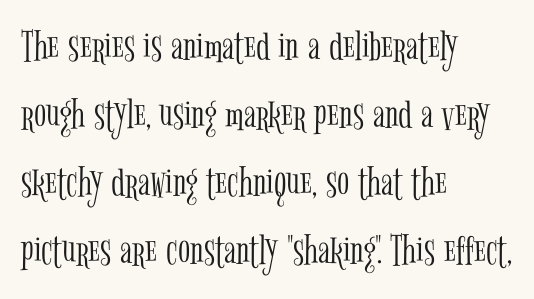
Q: Is the text bold? A: No.
Q: Is the text italic (slanted)? A: No, it is upright.
Q: Is the typeface a serif or a sans-serif typeface? A: Serif.
Q: Is the text underlined? A: No.
Q: How is the paragraph aligned? A: Left-aligned.
Q: Is the spacing between letters normal or unusually wide? A: Normal.
Q: Is the spacing between lines tight, normal or loose? A: Normal.
Q: Width (condensed, normal, or wide)? A: Condensed.
Q: Stroke contrast? A: Low.
Q: x-height? A: Medium.
Q: Monospaced? A: No.
